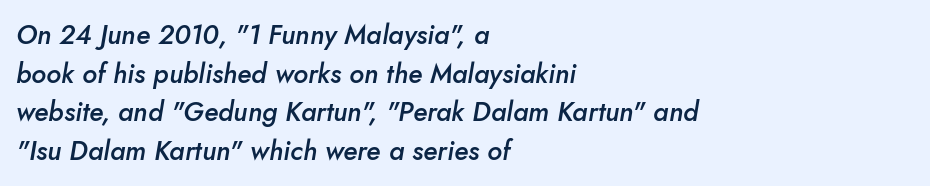
The image shows 27 px text type, italic (leaning right); set left-aligned, normal line spacing (1.43x), normal letter spacing, not underlined.
